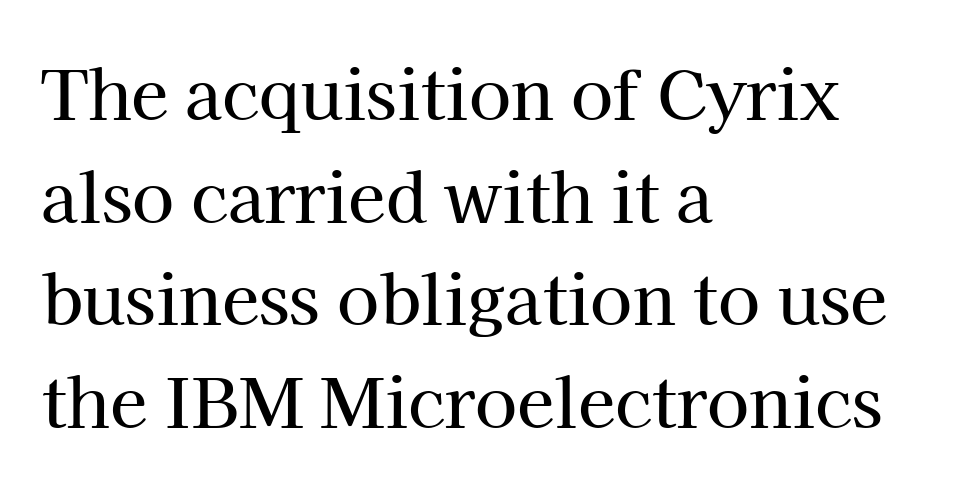
Q: Is the text italic (slanted)? A: No, it is upright.
Q: Is the typeface a serif or a sans-serif typeface? A: Serif.
Q: Is the text underlined? A: No.
Q: How is the paragraph aligned? A: Left-aligned.
Q: Is the spacing between letters normal or unusually wide? A: Normal.
Q: Is the spacing between lines tight, normal or loose? A: Normal.
Q: Width (condensed, normal, or wide)? A: Normal.
Q: Stroke contrast? A: High.
Q: x-height? A: Medium.
Q: Monospaced? A: No.
